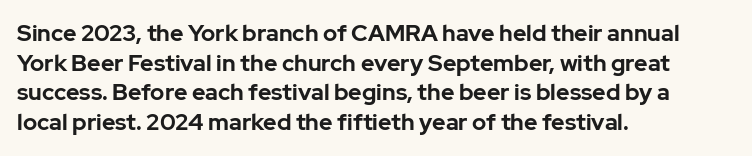
The image shows 23 px bold type, upright; set left-aligned, normal line spacing (1.29x), normal letter spacing, not underlined.
